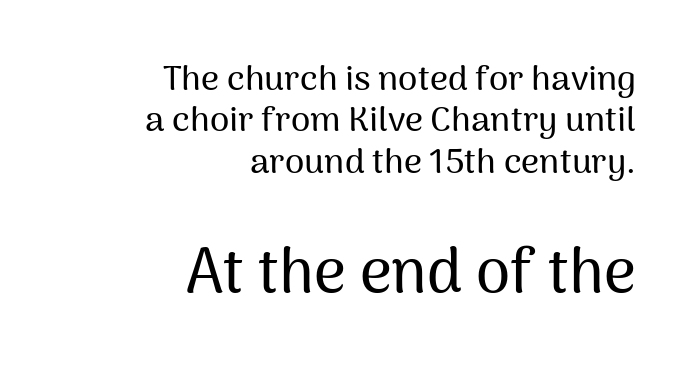
{"serif": "no", "italic": "no", "width": "normal", "stroke_contrast": "medium", "x_height": "medium", "monospaced": "no", "underline": "no", "align": "right", "line_spacing_ratio": 1.18, "letter_spacing": "normal", "letter_spacing_em": 0.0, "larger_block": "second", "size_ratio": 1.77, "glyph_px": 62}
